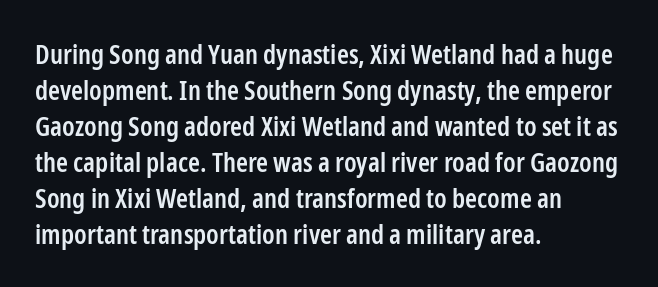
The image shows 27 px text type, upright; set left-aligned, normal line spacing (1.33x), normal letter spacing, not underlined.
